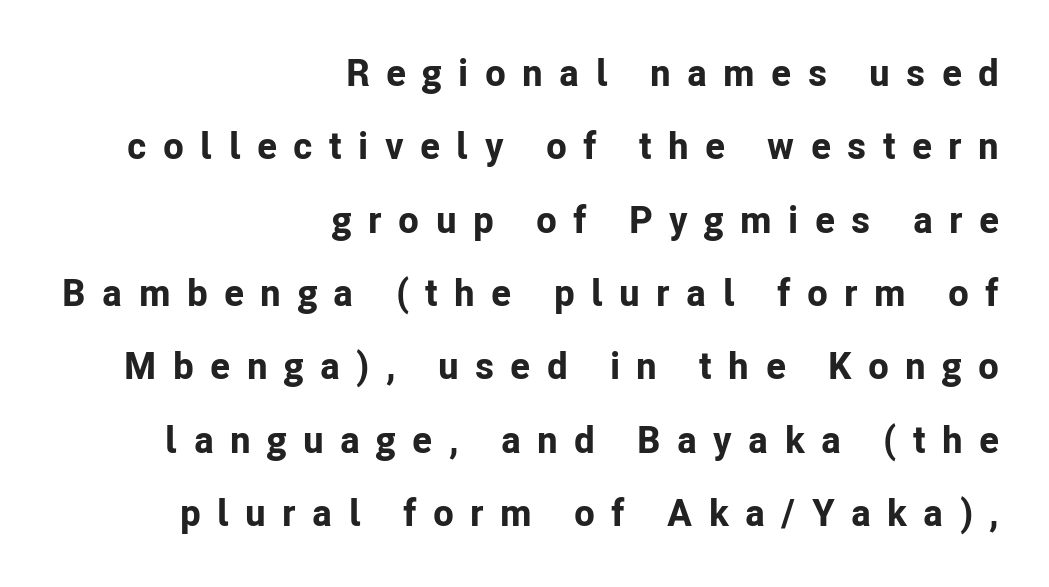
The image shows 38 px bold sans-serif type, upright; set right-aligned, loose line spacing (1.93x), unusually wide letter spacing (+0.43 em), not underlined; low stroke contrast and a medium x-height.
